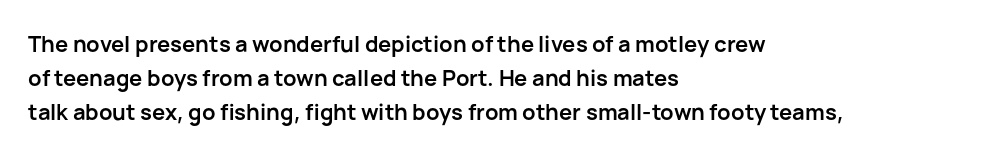
Q: Is the text bold? A: Yes.
Q: Is the text italic (slanted)? A: No, it is upright.
Q: Is the text underlined? A: No.
Q: How is the paragraph aligned? A: Left-aligned.
Q: Is the spacing between letters normal or unusually wide? A: Normal.
Q: Is the spacing between lines tight, normal or loose? A: Normal.
